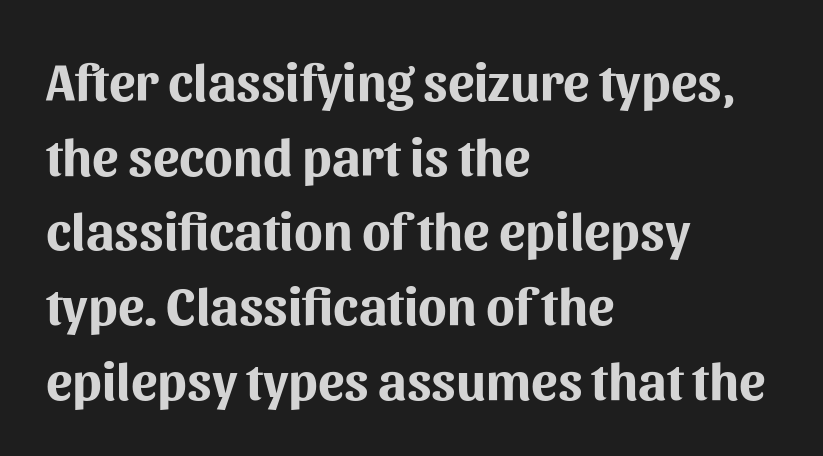
Horizontal alignment here is leftward, the default for most running prose. This sample has the flowing, uneven cadence of proportional lettering. No word sits above an underline. Grotesque or geometric, the face here clearly has no serifs.
